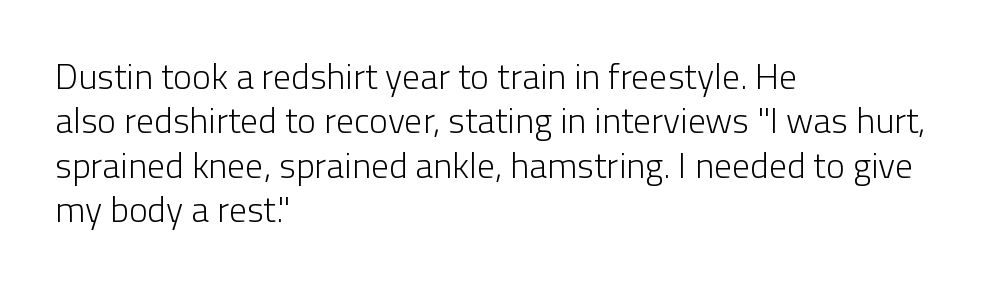
Caption: standard tracking, unaltered. The words here are not underlined. Weight class: somewhere from thin through regular. Line starts are locked; line ends wander. The glyphs in this specimen are sans serif. You could not count columns in this text — the font is proportionally spaced.
